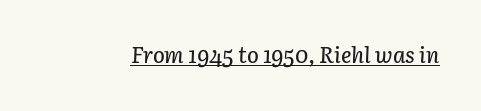
Tracking value appears to be zero — textbook default spacing. Somebody hit Ctrl+U on this one — the words are underlined. The text carries the slant typical of an italic or oblique font.
